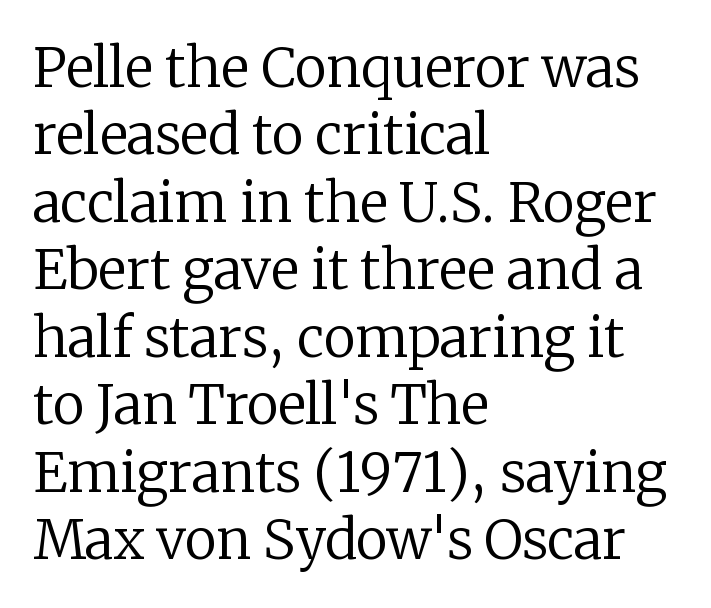
The passage is arranged the way most books set body copy — flush left. The vertical gap from one line to the next is medium. The string is rendered with underlining switched off. The passage shown is not bold in any degree. Think of a printed novel: that variable character pitch is what you see here. Old-style or modern, the face here clearly has serifs.
